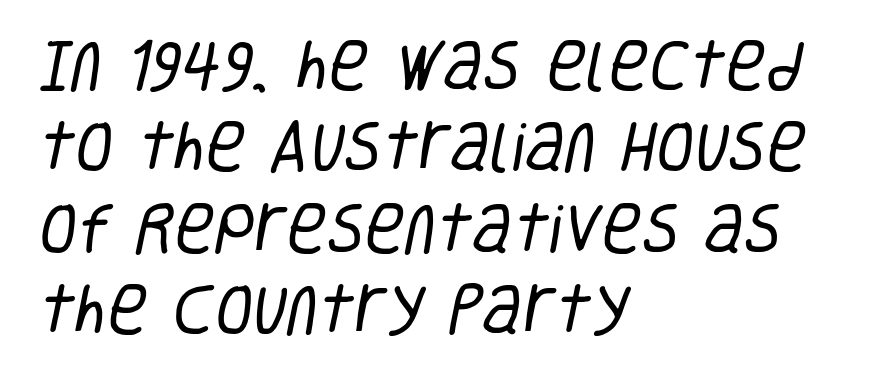
{"serif": "no", "bold": "no", "weight": "regular", "width": "condensed", "stroke_contrast": "low", "x_height": "large", "monospaced": "no", "underline": "no", "align": "left", "line_spacing": "normal", "line_spacing_ratio": 1.48, "letter_spacing": "normal", "letter_spacing_em": 0.0, "glyph_px": 55}
